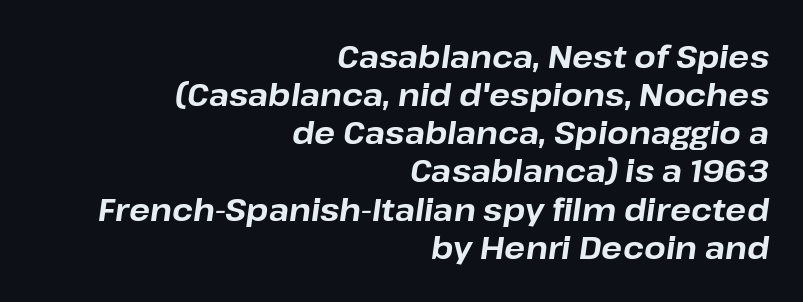
{"italic": "yes", "lean": "right", "slant_degrees": 8, "bold": "yes", "weight": "bold", "width": "normal", "stroke_contrast": "low", "x_height": "medium", "monospaced": "no", "underline": "no", "align": "right", "line_spacing_ratio": 1.23, "letter_spacing": "normal", "letter_spacing_em": 0.0, "glyph_px": 31}
